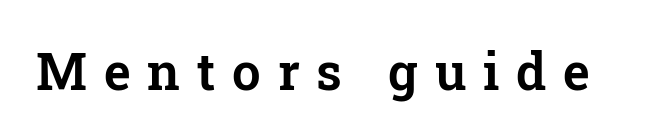
Q: Is the text italic (slanted)? A: No, it is upright.
Q: Is the typeface a serif or a sans-serif typeface? A: Serif.
Q: Is the text underlined? A: No.
Q: Is the spacing between letters normal or unusually wide? A: Unusually wide.
Q: Width (condensed, normal, or wide)? A: Normal.
Q: Stroke contrast? A: Low.
Q: x-height? A: Medium.
Q: Monospaced? A: No.
